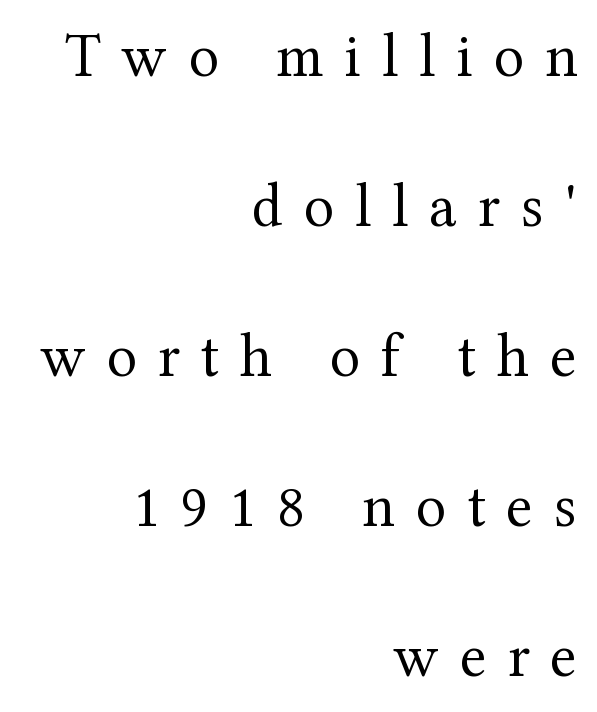
The image shows 62 px regular-weight serif type, upright; set right-aligned, loose line spacing (2.42x), unusually wide letter spacing (+0.34 em), not underlined; medium stroke contrast and a medium x-height.
